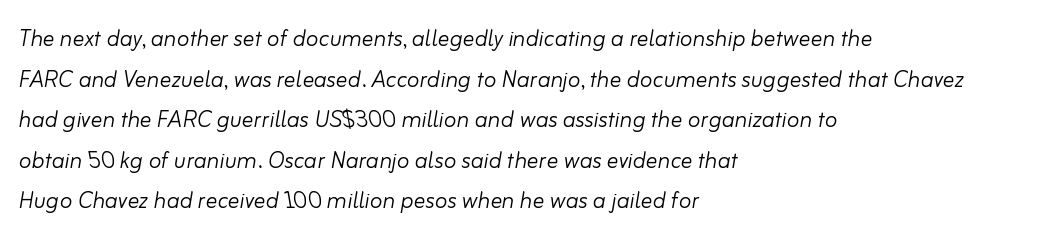
{"italic": "yes", "lean": "right", "slant_degrees": 10, "bold": "no", "weight": "light", "width": "normal", "stroke_contrast": "low", "x_height": "small", "monospaced": "no", "underline": "no", "align": "left", "line_spacing": "normal", "line_spacing_ratio": 1.4, "letter_spacing": "normal", "letter_spacing_em": 0.0, "glyph_px": 29}
